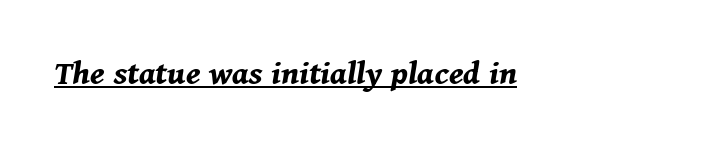
{"italic": "yes", "lean": "right", "slant_degrees": 11, "bold": "yes", "weight": "bold", "width": "normal", "stroke_contrast": "medium", "x_height": "medium", "monospaced": "no", "underline": "yes", "letter_spacing": "normal", "letter_spacing_em": 0.0, "glyph_px": 36}
